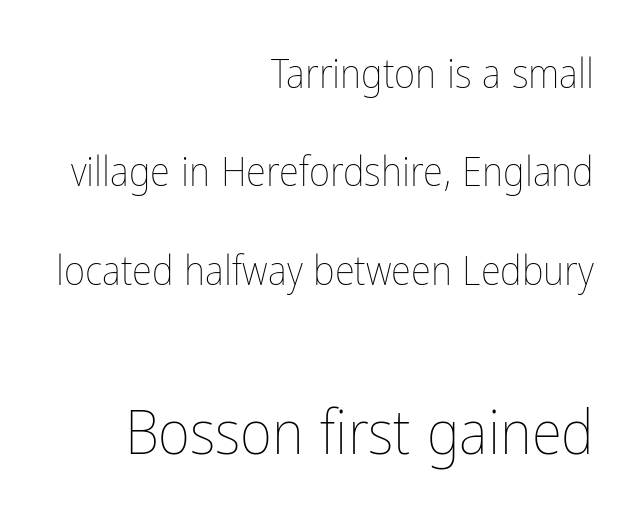
Q: Is the text bold? A: No.
Q: Is the text italic (slanted)? A: No, it is upright.
Q: Is the text underlined? A: No.
Q: How is the paragraph aligned? A: Right-aligned.
Q: Is the spacing between letters normal or unusually wide? A: Normal.
Q: Is the spacing between lines tight, normal or loose? A: Loose.
Q: Which block of text is set in a larger size, the first (top) or the second (bottom)? A: The second (bottom) one.
Q: Width (condensed, normal, or wide)? A: Condensed.
Q: Stroke contrast? A: Low.
Q: x-height? A: Medium.
Q: Monospaced? A: No.
